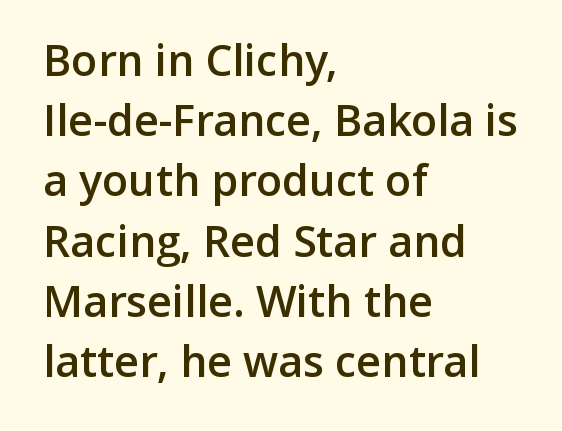
Q: Is the text bold? A: Semi-bold.
Q: Is the text italic (slanted)? A: No, it is upright.
Q: Is the typeface a serif or a sans-serif typeface? A: Sans-serif.
Q: Is the text underlined? A: No.
Q: How is the paragraph aligned? A: Left-aligned.
Q: Is the spacing between letters normal or unusually wide? A: Normal.
Q: Is the spacing between lines tight, normal or loose? A: Normal.
Q: Width (condensed, normal, or wide)? A: Normal.
Q: Stroke contrast? A: Low.
Q: x-height? A: Medium.
Q: Monospaced? A: No.
